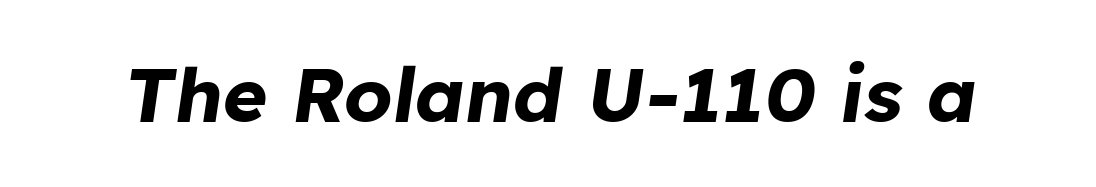
{"italic": "yes", "lean": "right", "slant_degrees": 8, "bold": "yes", "weight": "bold", "width": "normal", "stroke_contrast": "low", "x_height": "medium", "monospaced": "no", "underline": "no", "letter_spacing": "normal", "letter_spacing_em": 0.0, "glyph_px": 76}
